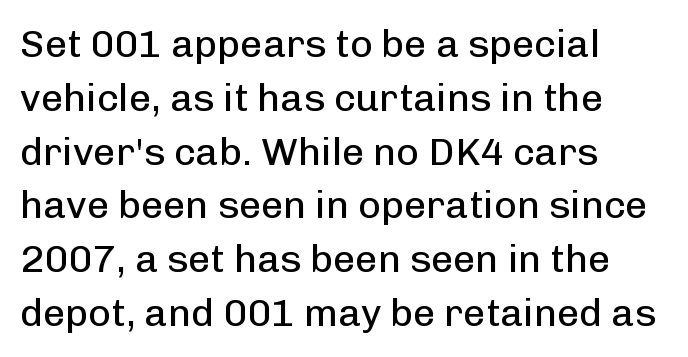
Q: Is the text bold? A: No.
Q: Is the text italic (slanted)? A: No, it is upright.
Q: Is the typeface a serif or a sans-serif typeface? A: Sans-serif.
Q: Is the text underlined? A: No.
Q: How is the paragraph aligned? A: Left-aligned.
Q: Is the spacing between letters normal or unusually wide? A: Normal.
Q: Is the spacing between lines tight, normal or loose? A: Normal.
Q: Width (condensed, normal, or wide)? A: Normal.
Q: Stroke contrast? A: Low.
Q: x-height? A: Medium.
Q: Monospaced? A: No.
